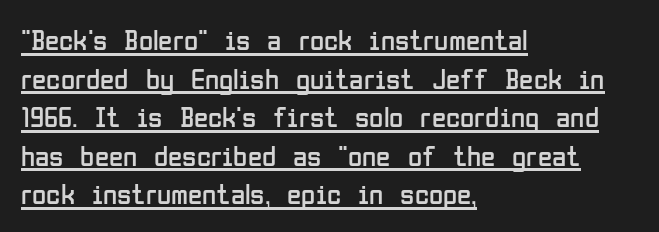
Q: Is the text bold? A: No.
Q: Is the text italic (slanted)? A: No, it is upright.
Q: Is the typeface a serif or a sans-serif typeface? A: Sans-serif.
Q: Is the text underlined? A: Yes.
Q: How is the paragraph aligned? A: Left-aligned.
Q: Is the spacing between letters normal or unusually wide? A: Normal.
Q: Is the spacing between lines tight, normal or loose? A: Normal.
Q: Width (condensed, normal, or wide)? A: Condensed.
Q: Stroke contrast? A: Low.
Q: x-height? A: Medium.
Q: Monospaced? A: No.
